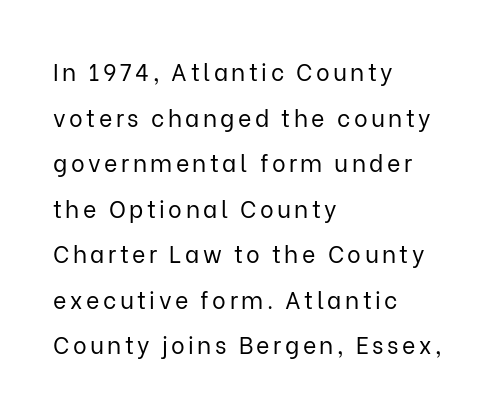
Tall strokes in this sample are plumb rather than angled. Regarding leading, the lines here are spaced well apart. Rule under the text: the space is simply empty. Is the type heavy? It reads as light-to-regular instead. Teacher's note: observe the even left margin — that is flush-left alignment.
